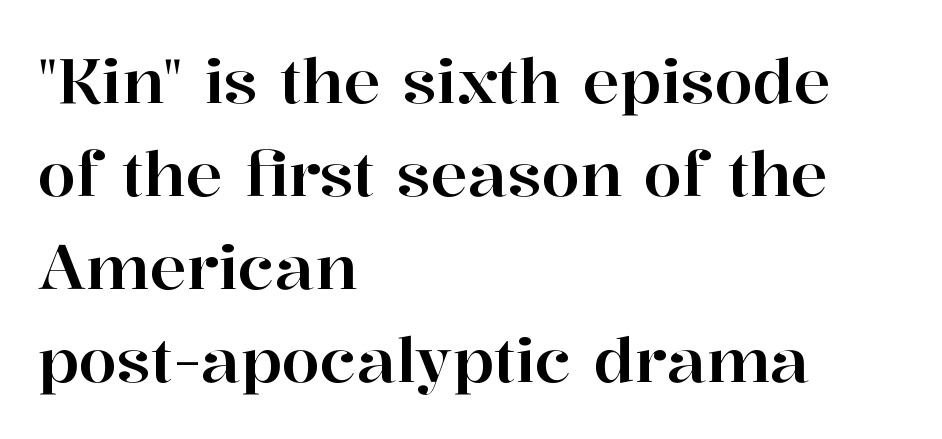
Q: Is the text italic (slanted)? A: No, it is upright.
Q: Is the typeface a serif or a sans-serif typeface? A: Serif.
Q: Is the text underlined? A: No.
Q: How is the paragraph aligned? A: Left-aligned.
Q: Is the spacing between letters normal or unusually wide? A: Normal.
Q: Is the spacing between lines tight, normal or loose? A: Normal.
Q: Width (condensed, normal, or wide)? A: Normal.
Q: Stroke contrast? A: High.
Q: x-height? A: Medium.
Q: Monospaced? A: No.
